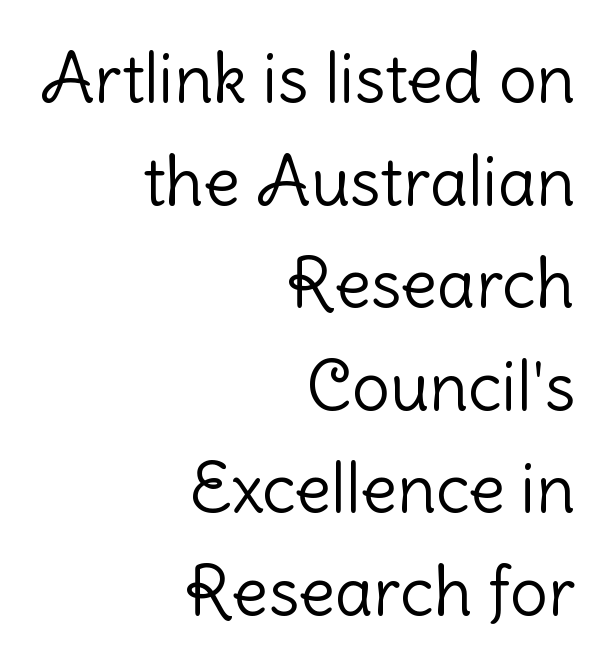
Q: Is the text bold? A: No.
Q: Is the text italic (slanted)? A: No, it is upright.
Q: Is the typeface a serif or a sans-serif typeface? A: Sans-serif.
Q: Is the text underlined? A: No.
Q: How is the paragraph aligned? A: Right-aligned.
Q: Is the spacing between letters normal or unusually wide? A: Normal.
Q: Is the spacing between lines tight, normal or loose? A: Normal.
Q: Width (condensed, normal, or wide)? A: Normal.
Q: Stroke contrast? A: Low.
Q: x-height? A: Medium.
Q: Monospaced? A: No.
